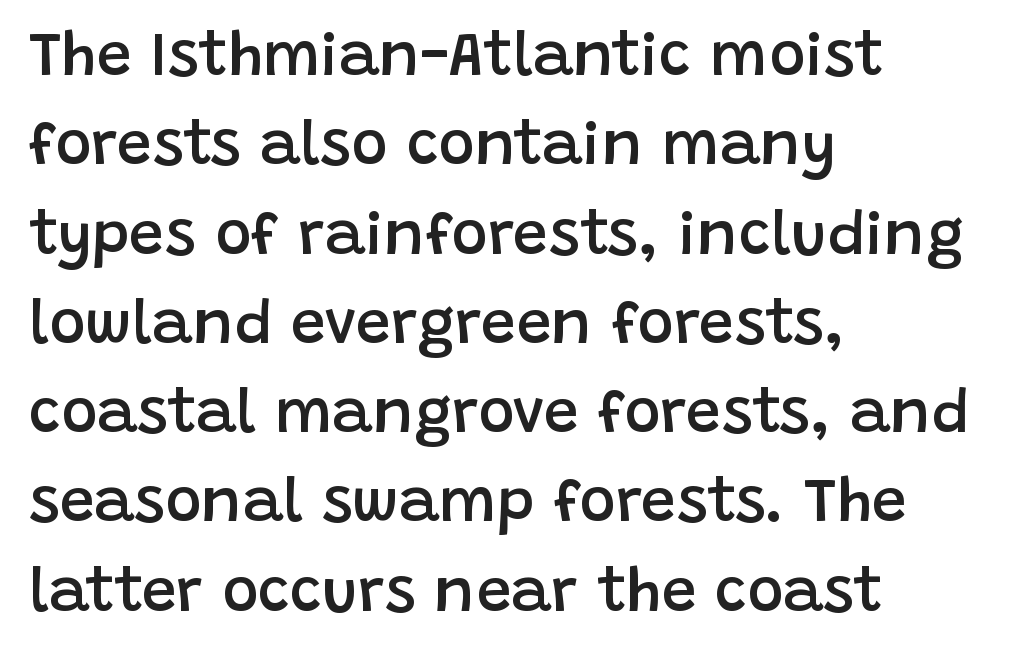
The image shows 62 px semibold sans-serif type, upright; set left-aligned, normal line spacing (1.44x), normal letter spacing, not underlined; low stroke contrast and a large x-height.
